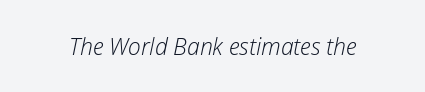
Q: Is the text bold? A: No.
Q: Is the text italic (slanted)? A: Yes, it leans right by about 12 degrees.
Q: Is the text underlined? A: No.
Q: Is the spacing between letters normal or unusually wide? A: Normal.
